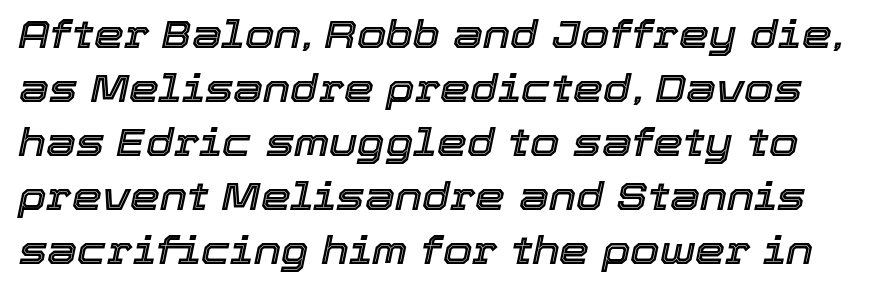
Q: Is the text italic (slanted)? A: Yes, it leans right by about 12 degrees.
Q: Is the text underlined? A: No.
Q: Is the spacing between letters normal or unusually wide? A: Normal.
Q: Is the spacing between lines tight, normal or loose? A: Normal.
Q: Width (condensed, normal, or wide)? A: Normal.
Q: x-height? A: Medium.
Q: Monospaced? A: No.
